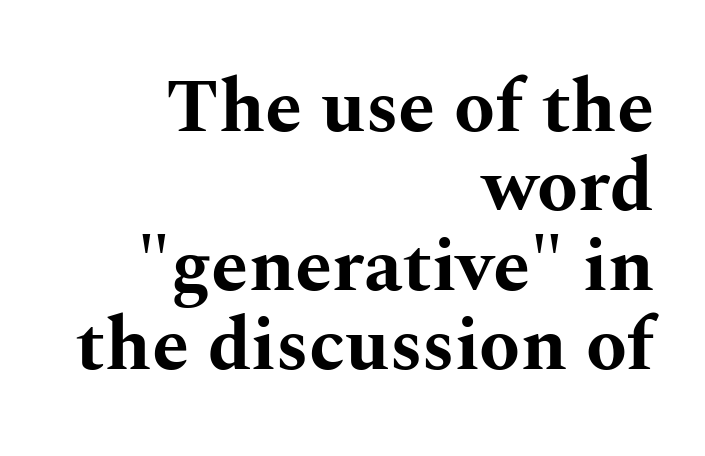
Q: Is the text bold? A: Yes.
Q: Is the text italic (slanted)? A: No, it is upright.
Q: Is the typeface a serif or a sans-serif typeface? A: Serif.
Q: Is the text underlined? A: No.
Q: How is the paragraph aligned? A: Right-aligned.
Q: Is the spacing between letters normal or unusually wide? A: Normal.
Q: Is the spacing between lines tight, normal or loose? A: Tight.
Q: Width (condensed, normal, or wide)? A: Wide.
Q: Stroke contrast? A: Medium.
Q: x-height? A: Medium.
Q: Monospaced? A: No.
